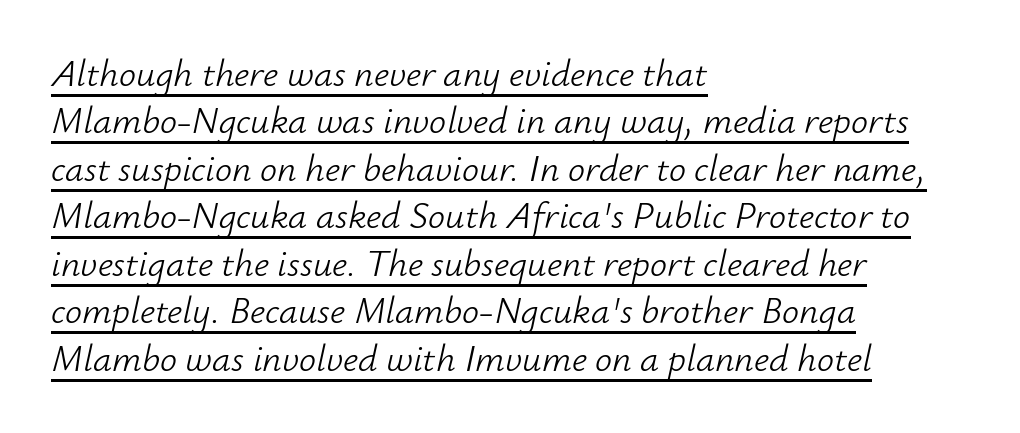
{"italic": "yes", "lean": "right", "slant_degrees": 12, "bold": "no", "weight": "light", "width": "normal", "stroke_contrast": "low", "x_height": "small", "monospaced": "no", "underline": "yes", "align": "left", "line_spacing": "normal", "line_spacing_ratio": 1.25, "letter_spacing": "normal", "letter_spacing_em": 0.0, "glyph_px": 38}
